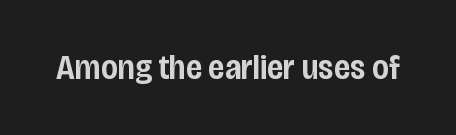
This sample has the flowing, uneven cadence of proportional lettering. Type style note: lacks serifs. Upright lettering throughout. Glance below the letters and you will spot only blank space. Weight: semibold (demi). Characters follow at the spacing the type designer built in.
